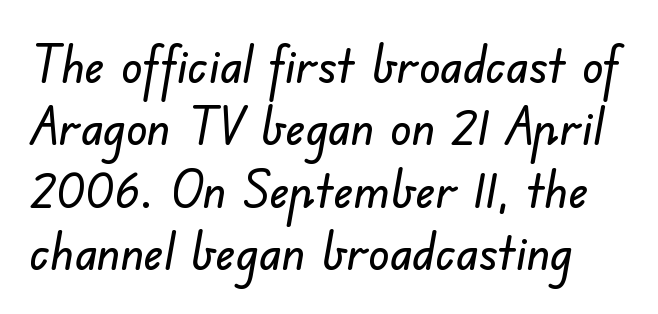
{"serif": "no", "width": "normal", "stroke_contrast": "low", "x_height": "small", "monospaced": "no", "underline": "no", "line_spacing_ratio": 1.2, "letter_spacing": "normal", "letter_spacing_em": 0.0, "glyph_px": 52}
